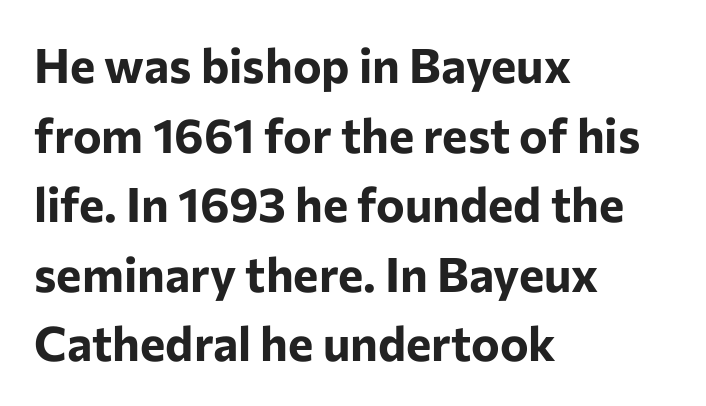
All the whitespace from short lines collects on the right. Is this a fixed-width face? No — the glyphs have proportional, varying widths. The designer left line spacing at the default. The glyphs are unaccompanied by any horizontal stroke below them. The passage shown is typeset with a sans-serif family. Each word holds together tightly as a unit, with standard inter-letter gaps.
